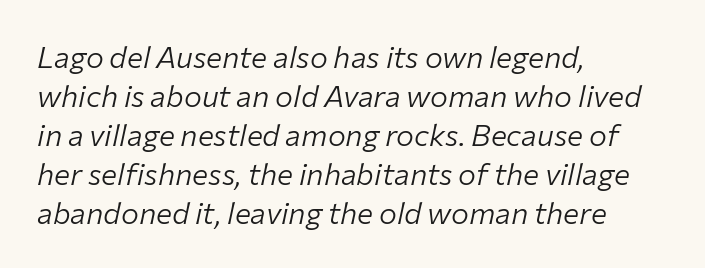
Q: Is the text bold? A: No.
Q: Is the text italic (slanted)? A: Yes, it leans right by about 12 degrees.
Q: Is the text underlined? A: No.
Q: How is the paragraph aligned? A: Left-aligned.
Q: Is the spacing between letters normal or unusually wide? A: Normal.
Q: Is the spacing between lines tight, normal or loose? A: Normal.
Q: Width (condensed, normal, or wide)? A: Normal.
Q: Stroke contrast? A: Low.
Q: x-height? A: Medium.
Q: Monospaced? A: No.
